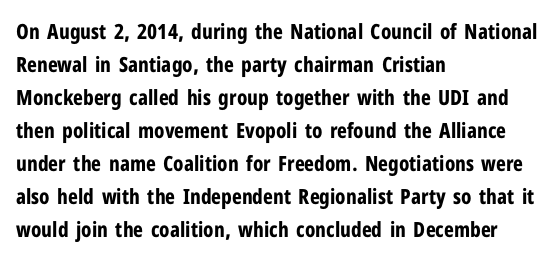
The sample has been set heavy, in full bold. Any mark beneath the type? The region is blank. The ragged edge is on the right, which tells us the setting is flush left. This sample uses plain, unmodified letter spacing. Posture: vertical. Does the leading feel generous? No, just average.
